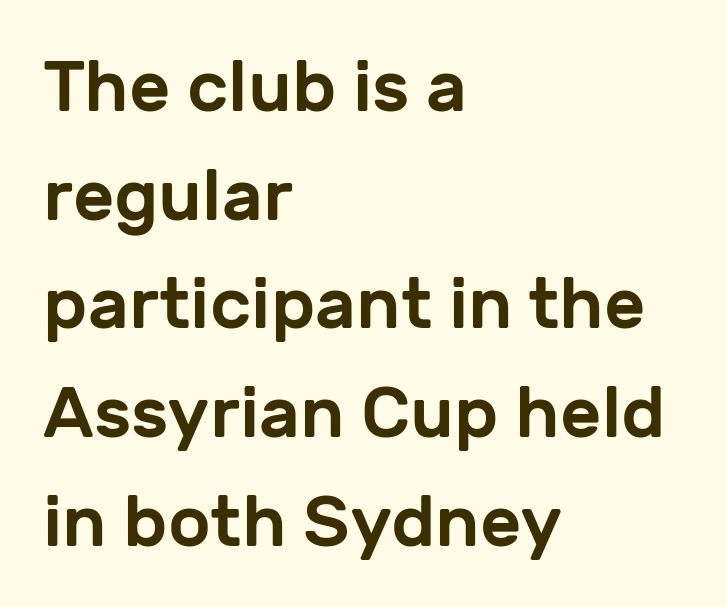
The image shows 72 px sans-serif type, upright; set left-aligned, normal line spacing (1.51x), normal letter spacing, not underlined; low stroke contrast and a medium x-height.
